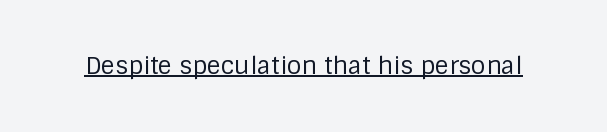
Q: Is the text bold? A: No.
Q: Is the text italic (slanted)? A: No, it is upright.
Q: Is the text underlined? A: Yes.
Q: Is the spacing between letters normal or unusually wide? A: Normal.
